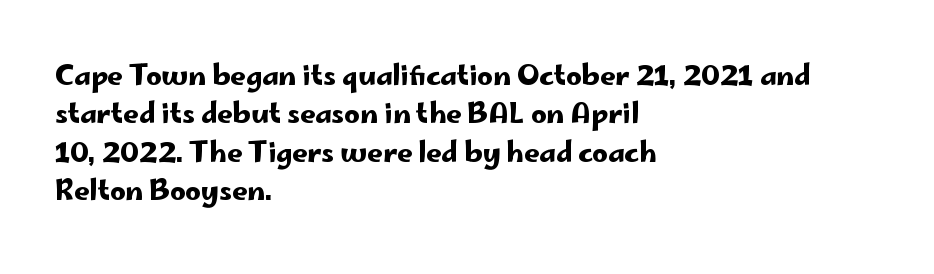
{"italic": "no", "underline": "no", "align": "left", "line_spacing": "normal", "line_spacing_ratio": 1.42, "letter_spacing": "normal", "letter_spacing_em": 0.0, "glyph_px": 27}
